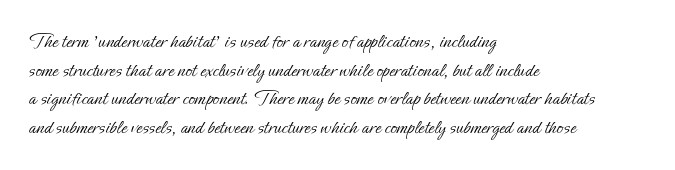
{"bold": "no", "underline": "no", "align": "left", "line_spacing": "normal", "line_spacing_ratio": 1.36, "letter_spacing": "normal", "letter_spacing_em": 0.0, "glyph_px": 21}
